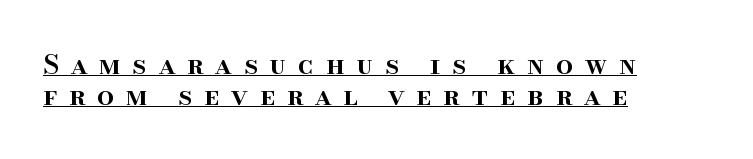
The image shows 27 px text type, upright; set left-aligned, tight line spacing (1.14x), unusually wide letter spacing (+0.44 em), underlined.
